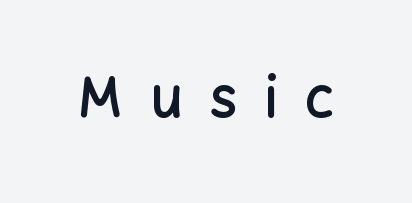
{"serif": "no", "italic": "no", "bold": "semi", "weight": "semibold", "width": "normal", "stroke_contrast": "low", "x_height": "medium", "monospaced": "no", "underline": "no", "letter_spacing": "wide", "letter_spacing_em": 0.5, "glyph_px": 55}
